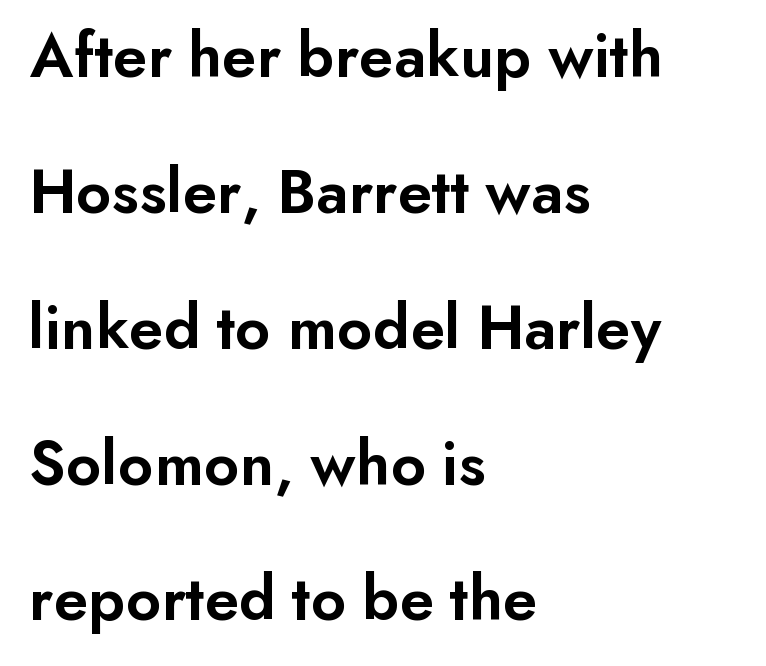
Q: Is the text bold? A: Semi-bold.
Q: Is the text italic (slanted)? A: No, it is upright.
Q: Is the typeface a serif or a sans-serif typeface? A: Sans-serif.
Q: Is the text underlined? A: No.
Q: How is the paragraph aligned? A: Left-aligned.
Q: Is the spacing between letters normal or unusually wide? A: Normal.
Q: Is the spacing between lines tight, normal or loose? A: Loose.
Q: Width (condensed, normal, or wide)? A: Normal.
Q: Stroke contrast? A: Low.
Q: x-height? A: Small.
Q: Monospaced? A: No.
